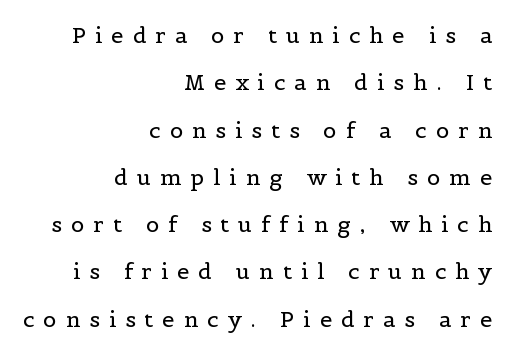
{"italic": "no", "bold": "no", "underline": "no", "align": "right", "line_spacing": "loose", "line_spacing_ratio": 2.15, "letter_spacing": "wide", "letter_spacing_em": 0.41, "glyph_px": 22}
